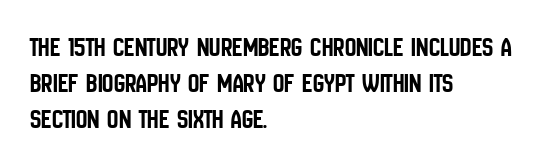
{"serif": "no", "italic": "no", "width": "condensed", "stroke_contrast": "low", "x_height": "large", "monospaced": "no", "underline": "no", "align": "left", "line_spacing": "normal", "line_spacing_ratio": 1.29, "letter_spacing": "normal", "letter_spacing_em": 0.0, "glyph_px": 28}
